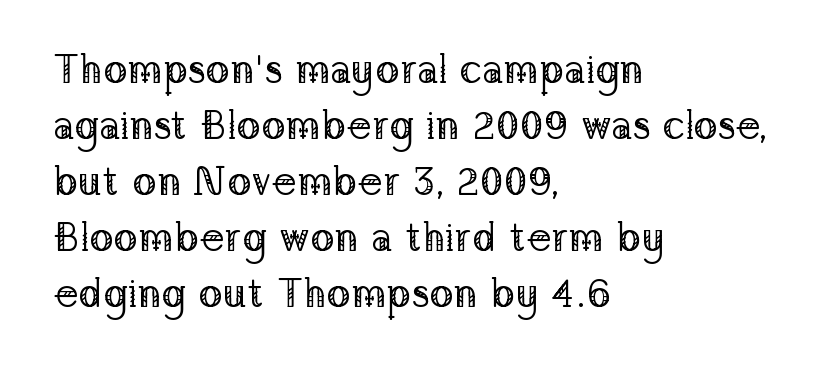
The image shows 40 px regular-weight serif type, upright; set left-aligned, normal line spacing (1.4x), normal letter spacing, not underlined; low stroke contrast and a medium x-height.
